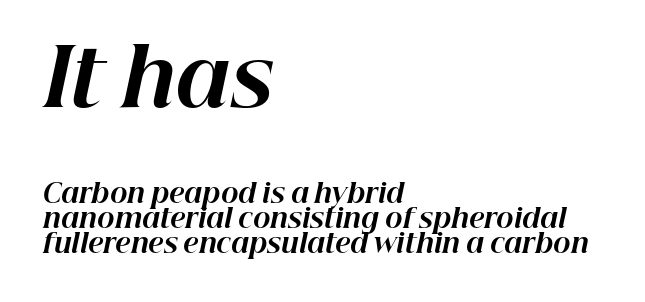
The first block has been scaled up relative to the second. A typesetter would call this proportional, since set widths differ per character. Descenders hang freely into open space. What's the leading like? Squeezed, with rows nearly overlapping. The letters sit at their default tracking, neither squeezed nor spread. Line starts are locked; line ends wander.
